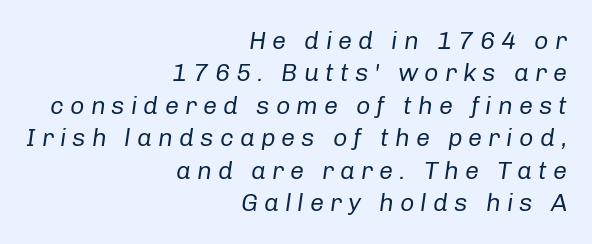
Q: Is the text bold? A: No.
Q: Is the text italic (slanted)? A: Yes, it leans right by about 8 degrees.
Q: Is the text underlined? A: No.
Q: How is the paragraph aligned? A: Right-aligned.
Q: Is the spacing between letters normal or unusually wide? A: Unusually wide.
Q: Is the spacing between lines tight, normal or loose? A: Normal.
